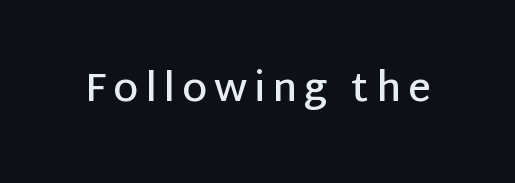
Weight: semibold (demi). Observe the absence of serifs on each vertical stroke in this sample. Characters remain perfectly vertical along every line. The zone under the glyphs is completely vacant. Proportional: the letters do not fall into vertical columns.
